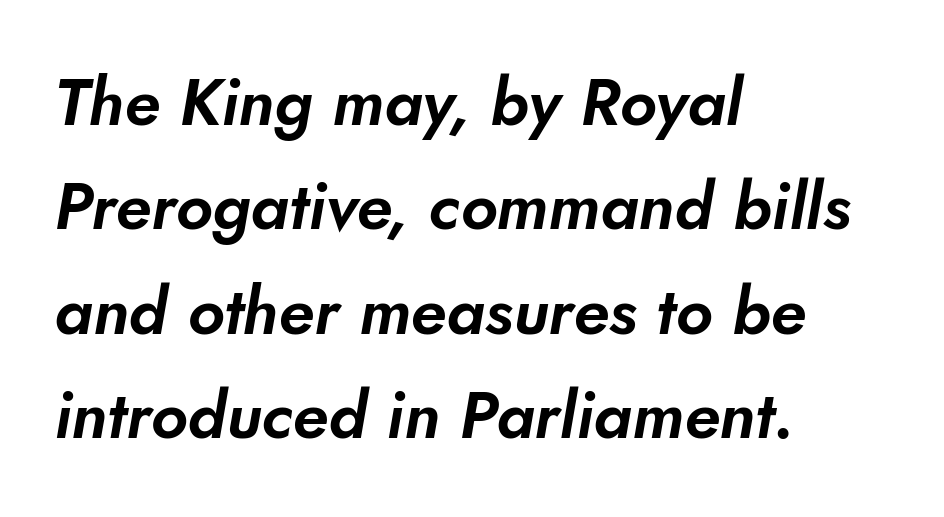
The image shows 66 px sans-serif type; set left-aligned, normal line spacing (1.58x), normal letter spacing, not underlined; low stroke contrast and a small x-height.
